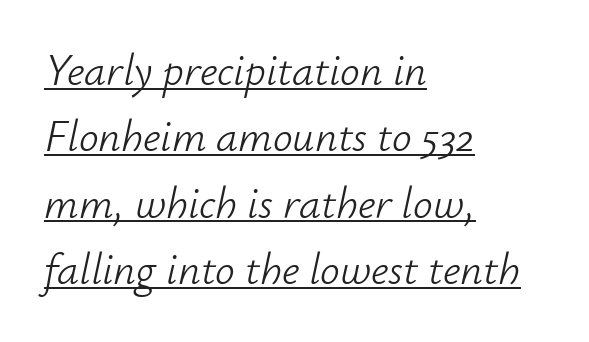
{"italic": "yes", "lean": "right", "slant_degrees": 12, "bold": "no", "weight": "light", "width": "normal", "stroke_contrast": "low", "x_height": "small", "monospaced": "no", "underline": "yes", "align": "left", "line_spacing": "normal", "line_spacing_ratio": 1.51, "letter_spacing": "normal", "letter_spacing_em": 0.0, "glyph_px": 44}
